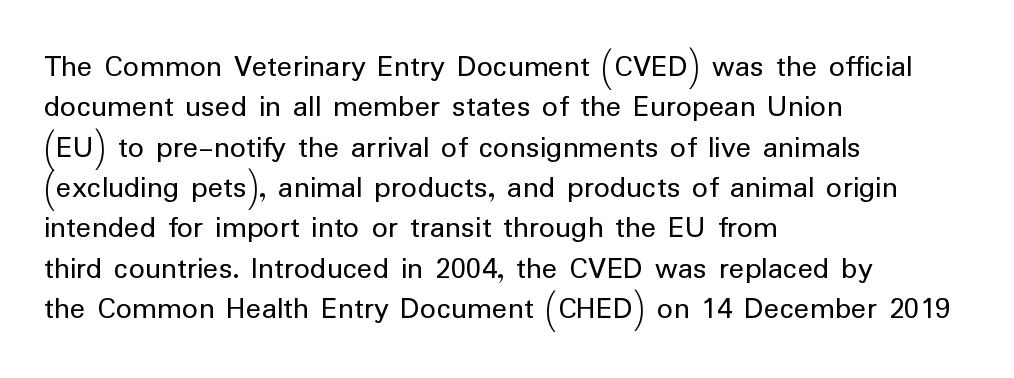
{"serif": "no", "italic": "no", "bold": "no", "weight": "regular", "width": "normal", "stroke_contrast": "low", "x_height": "medium", "monospaced": "no", "underline": "no", "align": "left", "line_spacing": "normal", "line_spacing_ratio": 1.26, "letter_spacing": "normal", "letter_spacing_em": 0.0, "glyph_px": 32}
